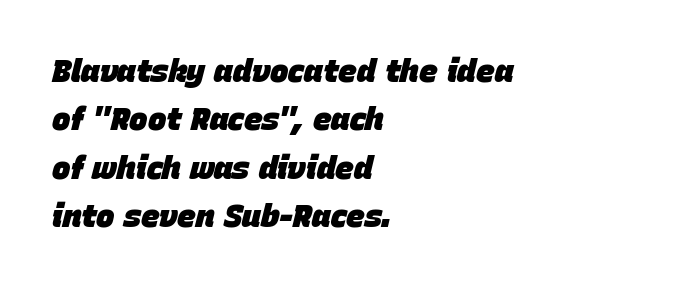
Typeset ragged right — the left edge is the straight one. The characters look thick and weighty, a clear bold. The leading is moderate, giving the passage an even texture. A typesetter would call this proportional, since set widths differ per character.
